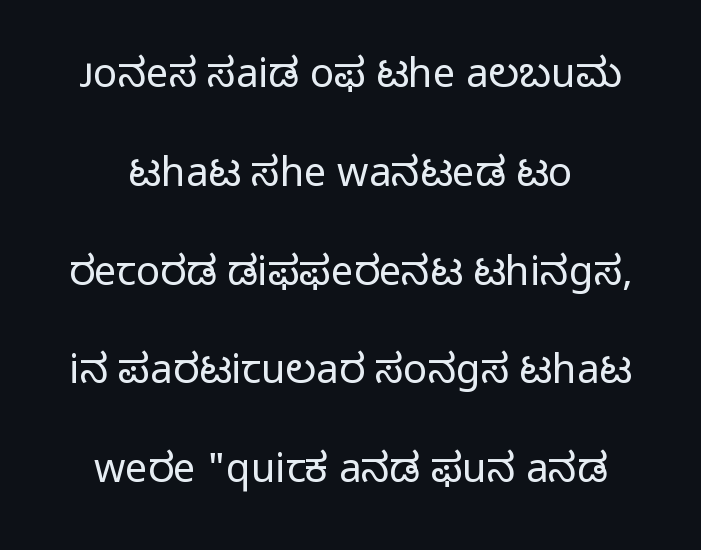
Q: Is the text bold? A: No.
Q: Is the text italic (slanted)? A: No, it is upright.
Q: Is the typeface a serif or a sans-serif typeface? A: Sans-serif.
Q: Is the text underlined? A: No.
Q: Is the spacing between letters normal or unusually wide? A: Normal.
Q: Is the spacing between lines tight, normal or loose? A: Loose.
Q: Width (condensed, normal, or wide)? A: Normal.
Q: Stroke contrast? A: Low.
Q: x-height? A: Medium.
Q: Monospaced? A: No.
